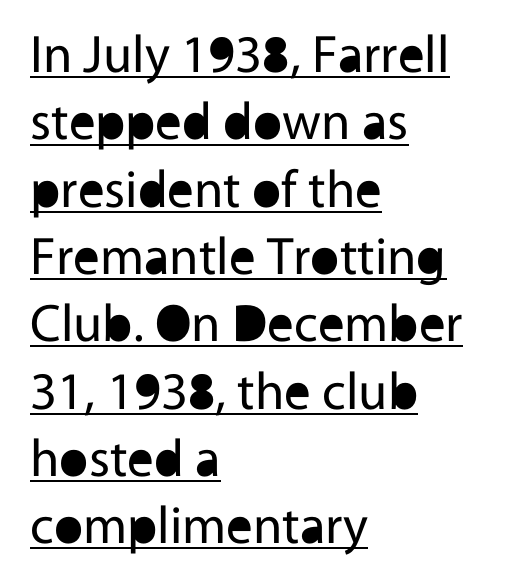
The image shows 53 px regular-weight sans-serif type, upright; set left-aligned, normal line spacing (1.27x), normal letter spacing, underlined; a medium x-height.
